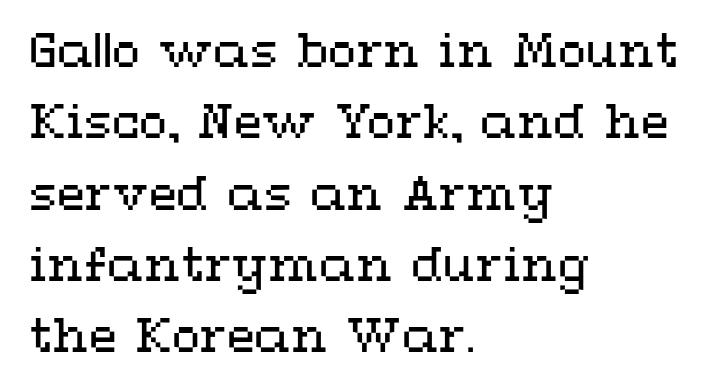
Q: Is the text bold? A: No.
Q: Is the text italic (slanted)? A: No, it is upright.
Q: Is the text underlined? A: No.
Q: How is the paragraph aligned? A: Left-aligned.
Q: Is the spacing between letters normal or unusually wide? A: Normal.
Q: Is the spacing between lines tight, normal or loose? A: Normal.
Q: Width (condensed, normal, or wide)? A: Wide.
Q: Stroke contrast? A: Medium.
Q: x-height? A: Medium.
Q: Monospaced? A: No.
